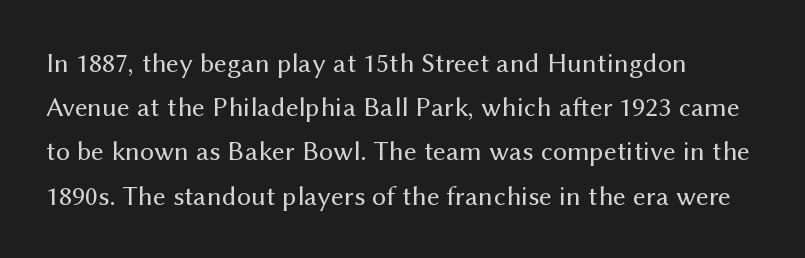
The image shows 28 px regular-weight sans-serif type, upright; set left-aligned, normal line spacing (1.58x), normal letter spacing, not underlined; medium stroke contrast and a medium x-height.
